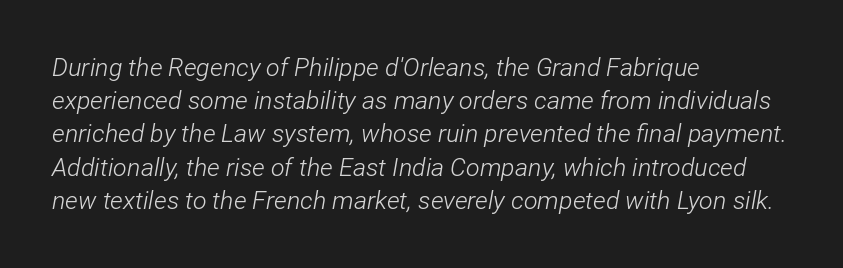
Q: Is the text bold? A: No.
Q: Is the text italic (slanted)? A: Yes, it leans right by about 12 degrees.
Q: Is the text underlined? A: No.
Q: How is the paragraph aligned? A: Left-aligned.
Q: Is the spacing between letters normal or unusually wide? A: Normal.
Q: Is the spacing between lines tight, normal or loose? A: Normal.
